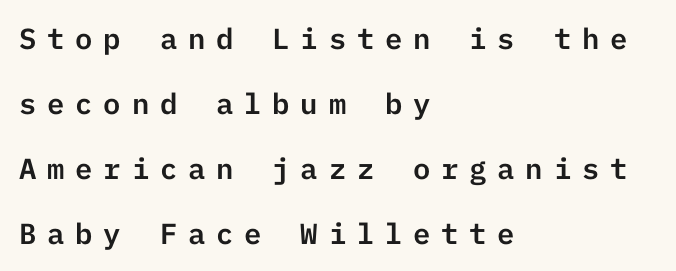
Q: Is the text italic (slanted)? A: No, it is upright.
Q: Is the typeface a serif or a sans-serif typeface? A: Sans-serif.
Q: Is the text underlined? A: No.
Q: How is the paragraph aligned? A: Left-aligned.
Q: Is the spacing between letters normal or unusually wide? A: Unusually wide.
Q: Is the spacing between lines tight, normal or loose? A: Loose.
Q: Width (condensed, normal, or wide)? A: Normal.
Q: Stroke contrast? A: Low.
Q: x-height? A: Medium.
